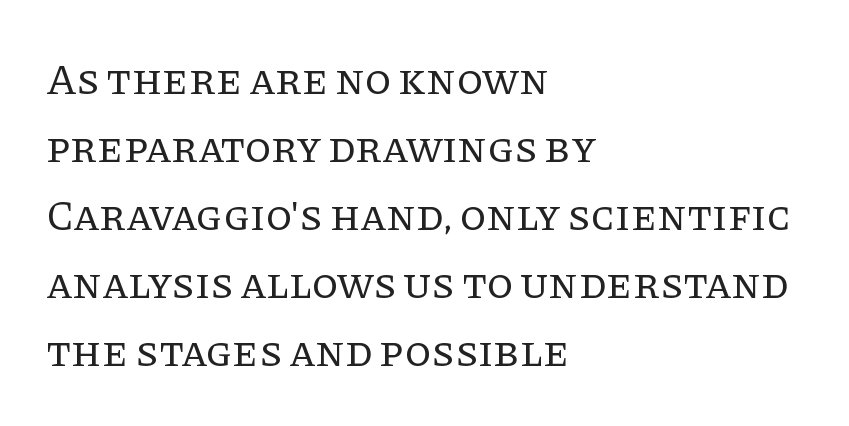
Q: Is the text bold? A: No.
Q: Is the text italic (slanted)? A: No, it is upright.
Q: Is the typeface a serif or a sans-serif typeface? A: Serif.
Q: Is the text underlined? A: No.
Q: How is the paragraph aligned? A: Left-aligned.
Q: Is the spacing between letters normal or unusually wide? A: Normal.
Q: Is the spacing between lines tight, normal or loose? A: Normal.
Q: Width (condensed, normal, or wide)? A: Normal.
Q: Stroke contrast? A: Low.
Q: x-height? A: Large.
Q: Monospaced? A: No.
